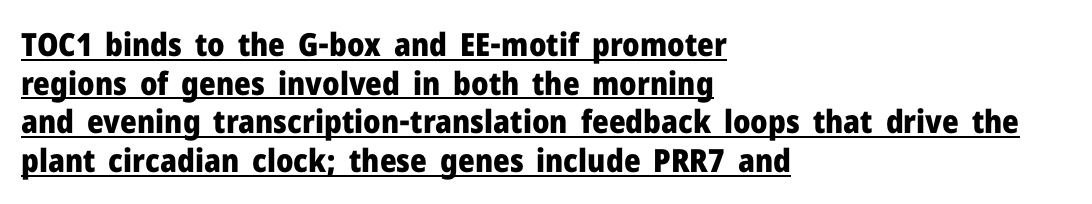
Italic: no, the glyphs are upright roman. Typographically, this falls in the sans-serif category. Underlined type. Compared with typical body copy, the letter spacing here is the same. The face used here is proportionally spaced, like ordinary book or web type.
